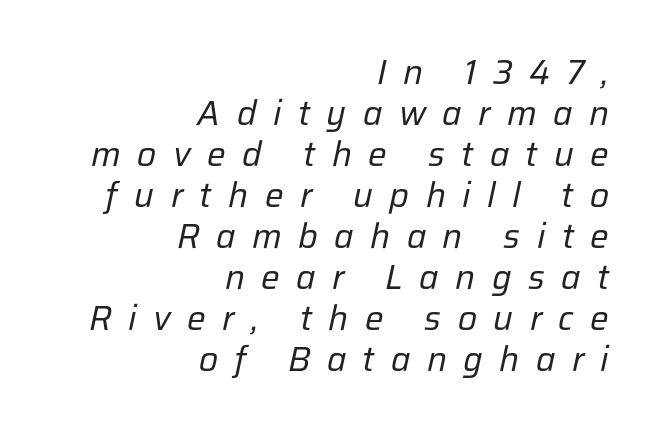
The image shows 35 px regular-weight type, italic (leaning right); set right-aligned, line spacing 1.17x, unusually wide letter spacing (+0.47 em), not underlined; low stroke contrast and a medium x-height.
